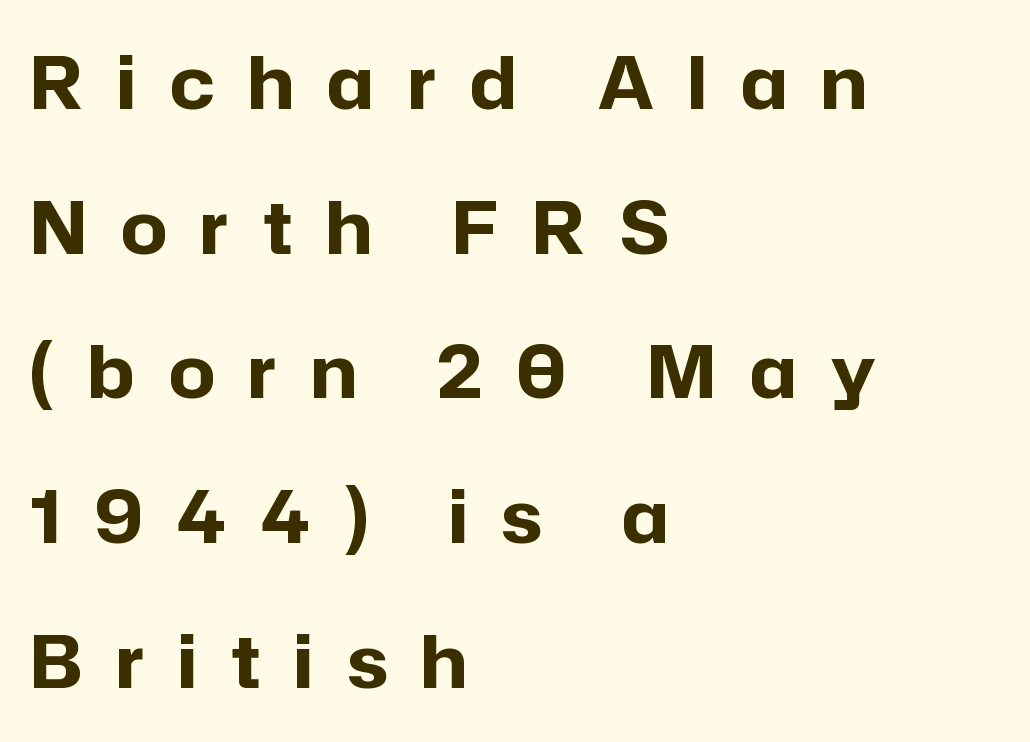
Q: Is the text bold? A: Yes.
Q: Is the text italic (slanted)? A: No, it is upright.
Q: Is the typeface a serif or a sans-serif typeface? A: Sans-serif.
Q: Is the text underlined? A: No.
Q: How is the paragraph aligned? A: Left-aligned.
Q: Is the spacing between letters normal or unusually wide? A: Unusually wide.
Q: Is the spacing between lines tight, normal or loose? A: Loose.
Q: Width (condensed, normal, or wide)? A: Normal.
Q: Stroke contrast? A: Low.
Q: x-height? A: Medium.
Q: Monospaced? A: No.
